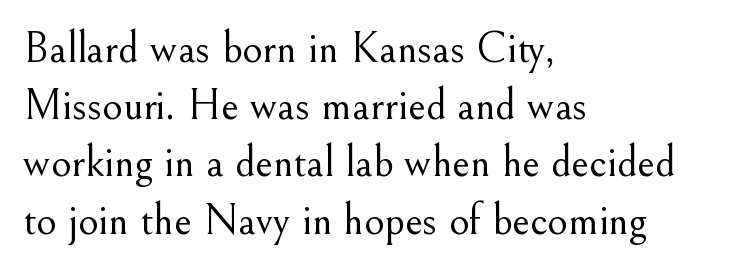
Compared with typical paragraphs, the rows here are spaced about the same. The rag falls on the right side of this text block. The baseline area is clear. Typographically, this falls in the serif category. No letter is thick-stroked: the sample isn't bold.
